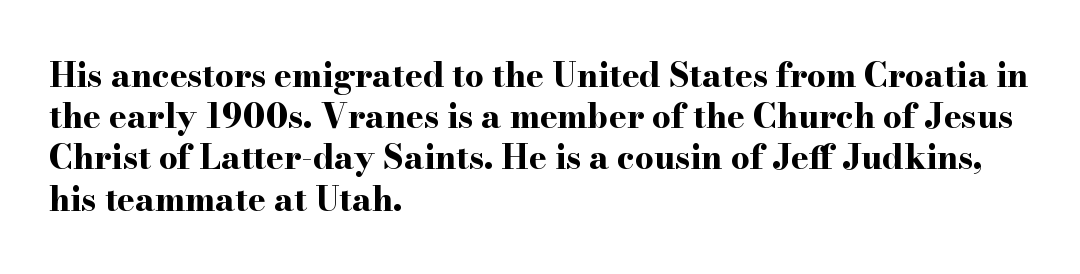
The image shows 33 px bold, wide serif type, upright; set left-aligned, normal line spacing (1.25x), normal letter spacing, not underlined; high stroke contrast and a small x-height.
